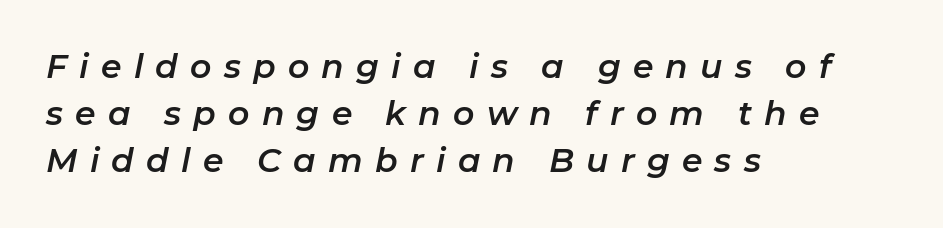
Q: Is the text italic (slanted)? A: Yes, it leans right by about 11 degrees.
Q: Is the text underlined? A: No.
Q: How is the paragraph aligned? A: Left-aligned.
Q: Is the spacing between letters normal or unusually wide? A: Unusually wide.
Q: Is the spacing between lines tight, normal or loose? A: Normal.
Q: Width (condensed, normal, or wide)? A: Normal.
Q: Stroke contrast? A: Low.
Q: x-height? A: Medium.
Q: Monospaced? A: No.
